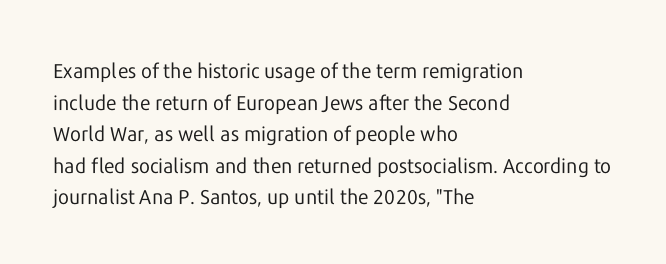
Teacher's note: observe the even left margin — that is flush-left alignment. The passage shown is not underscored anywhere. The rendering uses a moderate line-height, typical for paragraphs. Ascenders rise straight up at ninety degrees. Nobody touched the tracking dial on this one.
